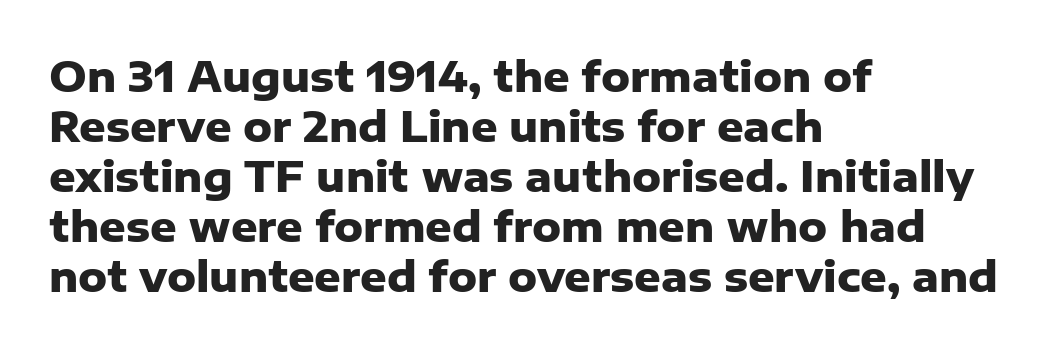
{"serif": "no", "italic": "no", "bold": "yes", "weight": "heavy", "width": "normal", "stroke_contrast": "low", "x_height": "medium", "monospaced": "no", "underline": "no", "align": "left", "line_spacing_ratio": 1.22, "letter_spacing": "normal", "letter_spacing_em": 0.0, "glyph_px": 41}
